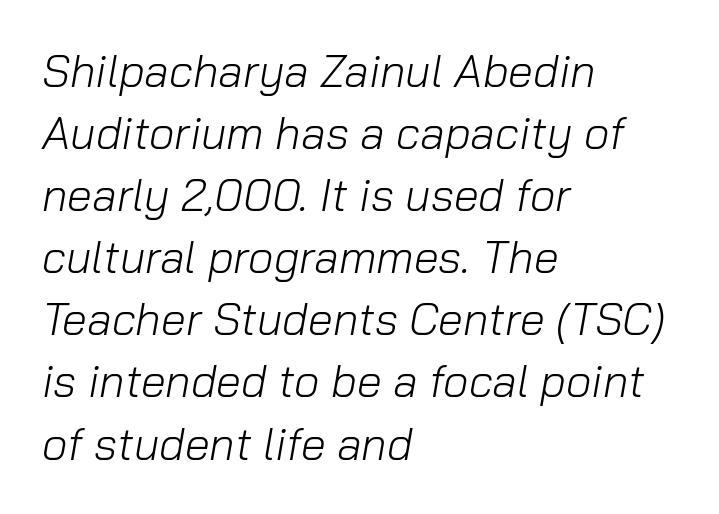
The image shows 45 px light type, italic (leaning right); set left-aligned, normal line spacing (1.38x), normal letter spacing, not underlined; low stroke contrast and a medium x-height.
